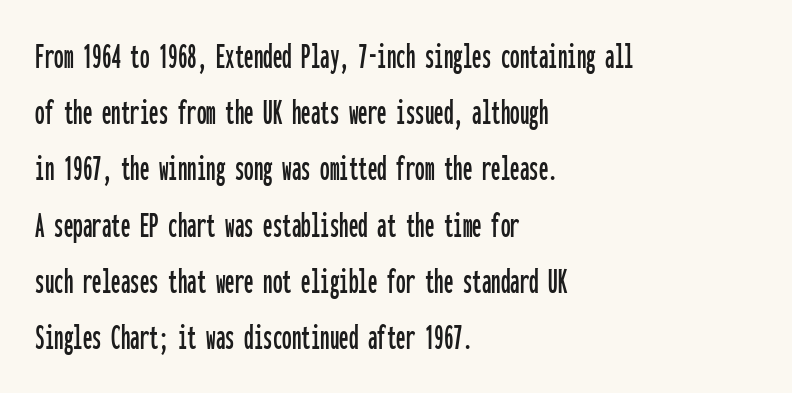
The characters display no serif detailing; their extremities are plain. Posture: vertical. The baseline area is clear. Is this a fixed-width face? Yes — each glyph sits in an identical cell. Nothing unusual about the tracking: characters are spaced as the font intends. Evenly set lines give the paragraph a standard silhouette.
